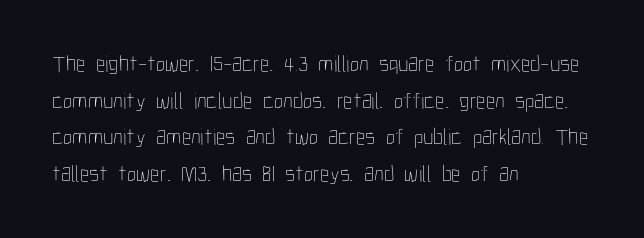
Q: Is the text bold? A: No.
Q: Is the text italic (slanted)? A: No, it is upright.
Q: Is the text underlined? A: No.
Q: How is the paragraph aligned? A: Left-aligned.
Q: Is the spacing between letters normal or unusually wide? A: Normal.
Q: Is the spacing between lines tight, normal or loose? A: Normal.
